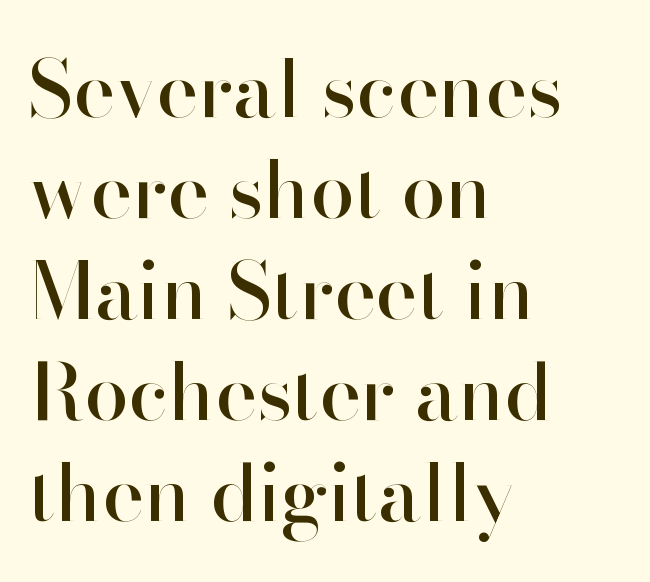
Note the varied advance widths — an 'i' is clearly narrower than an 'm'. The space between consecutive lines is moderate. There is no visible air inserted between adjacent glyphs. A classic flush-left, rag-right setting is used for this passage. A bare baseline throughout the passage.
